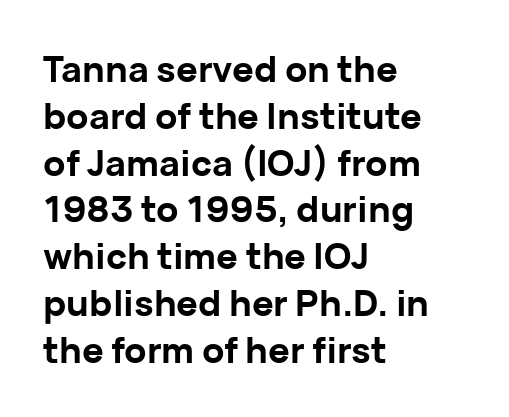
The image shows 36 px bold sans-serif type, upright; set left-aligned, normal line spacing (1.3x), normal letter spacing, not underlined; low stroke contrast and a medium x-height.
